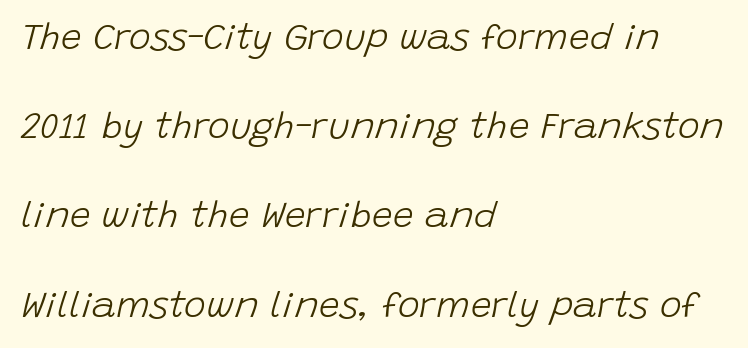
Each letter keeps its own natural width here, so spacing adapts to shape. The line texture is even and compact thanks to regular tracking. The passage shown leans; its letterforms are oblique. Stroke thickness stays within the range of a standard reading face or lighter.
